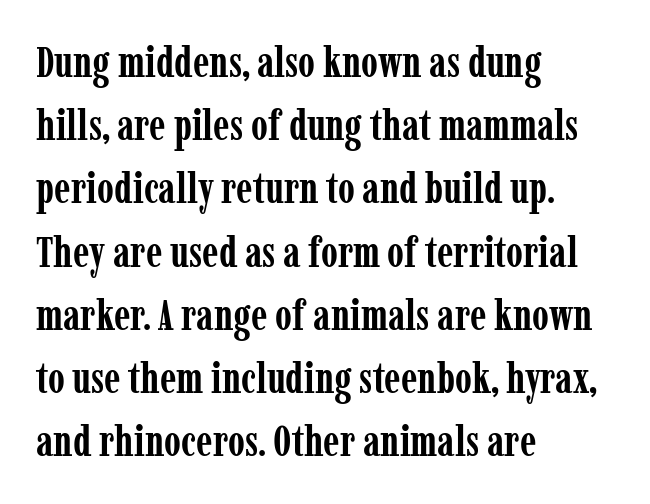
Q: Is the text bold? A: Yes.
Q: Is the text italic (slanted)? A: No, it is upright.
Q: Is the typeface a serif or a sans-serif typeface? A: Serif.
Q: Is the text underlined? A: No.
Q: How is the paragraph aligned? A: Left-aligned.
Q: Is the spacing between letters normal or unusually wide? A: Normal.
Q: Is the spacing between lines tight, normal or loose? A: Normal.
Q: Width (condensed, normal, or wide)? A: Condensed.
Q: Stroke contrast? A: Low.
Q: x-height? A: Medium.
Q: Monospaced? A: No.
